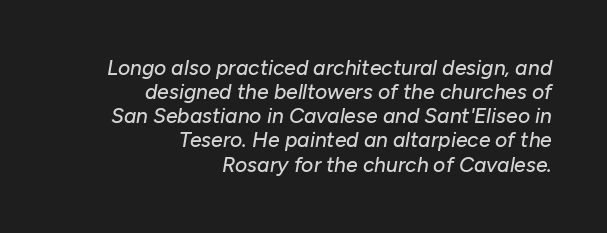
Quick note: underline off. Characters are canted at an angle relative to the baseline's perpendicular. What's the leading like? Squeezed, with rows nearly overlapping. Layout note: lines flush right. The horizontal fit of the characters is conventional and even.
